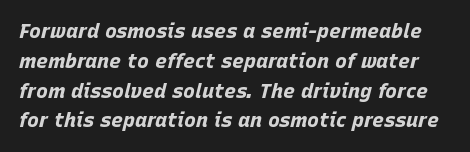
{"italic": "yes", "lean": "right", "slant_degrees": 15, "bold": "yes", "underline": "no", "line_spacing": "normal", "line_spacing_ratio": 1.49, "letter_spacing": "normal", "letter_spacing_em": 0.0, "glyph_px": 20}
